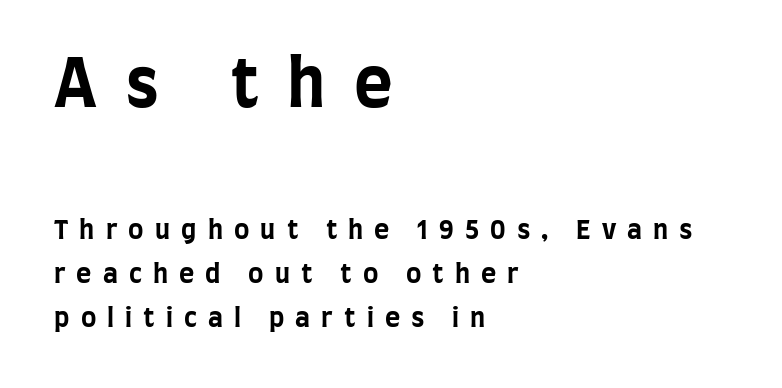
These lines are rendered in a variable-pitch font. The lines in this sample share a left origin and differ only in where they stop. Each row of text sits above clean, open space. The designer left line spacing at the default.
